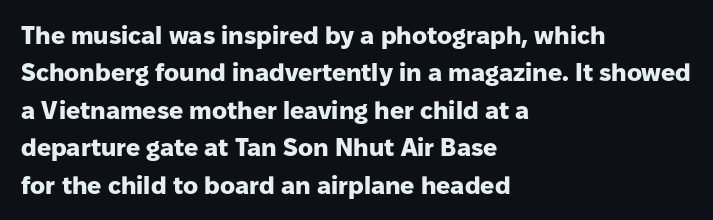
Q: Is the text bold? A: Yes.
Q: Is the text italic (slanted)? A: No, it is upright.
Q: Is the text underlined? A: No.
Q: How is the paragraph aligned? A: Left-aligned.
Q: Is the spacing between letters normal or unusually wide? A: Normal.
Q: Is the spacing between lines tight, normal or loose? A: Normal.
